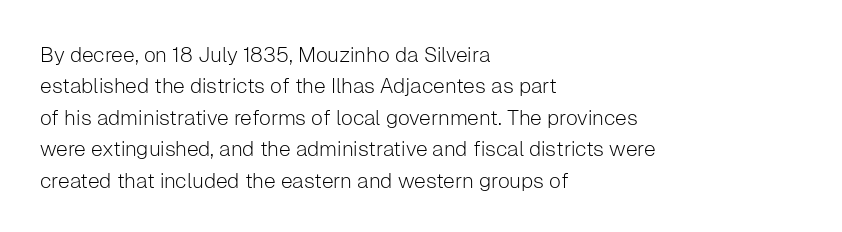
{"italic": "no", "bold": "no", "underline": "no", "align": "left", "line_spacing": "normal", "line_spacing_ratio": 1.5, "letter_spacing": "normal", "letter_spacing_em": 0.0, "glyph_px": 21}
